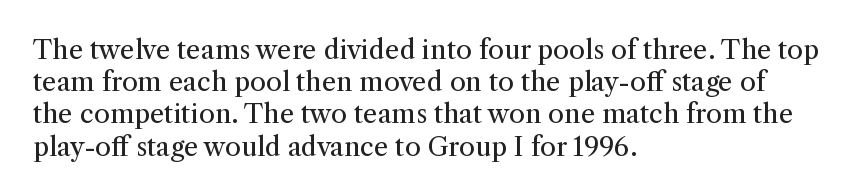
Q: Is the text bold? A: No.
Q: Is the text italic (slanted)? A: No, it is upright.
Q: Is the text underlined? A: No.
Q: How is the paragraph aligned? A: Left-aligned.
Q: Is the spacing between letters normal or unusually wide? A: Normal.
